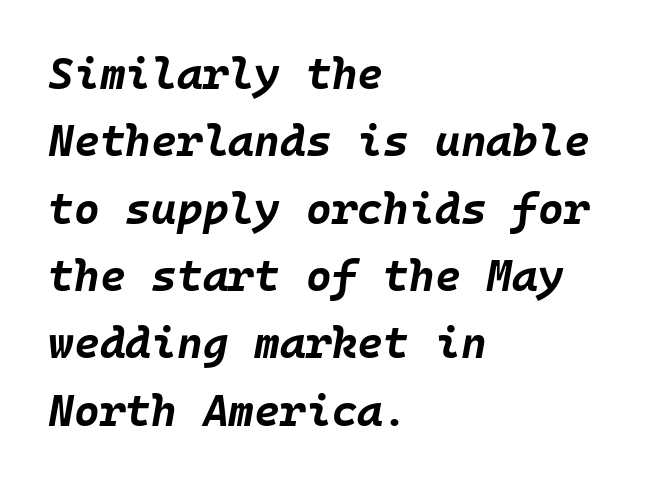
These lines sit exactly where default settings would place them. If you drew a line through each stem, it would be angled. This sample uses plain, unmodified letter spacing. One-word summary of the alignment: left. Has an underline been added? It has not.
